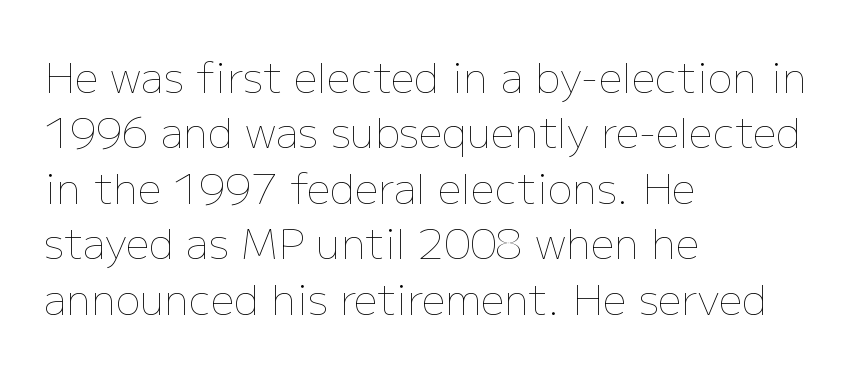
Q: Is the text bold? A: No.
Q: Is the text italic (slanted)? A: No, it is upright.
Q: Is the text underlined? A: No.
Q: How is the paragraph aligned? A: Left-aligned.
Q: Is the spacing between letters normal or unusually wide? A: Normal.
Q: Is the spacing between lines tight, normal or loose? A: Normal.
Q: Width (condensed, normal, or wide)? A: Normal.
Q: Stroke contrast? A: Low.
Q: x-height? A: Medium.
Q: Monospaced? A: No.
